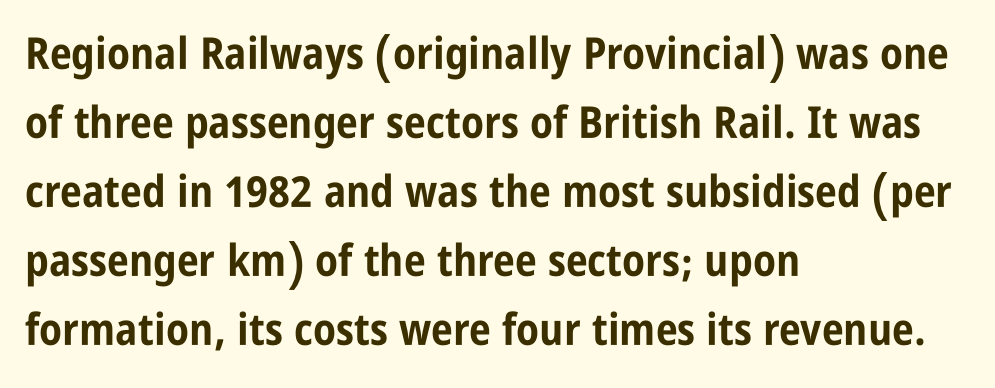
Q: Is the text bold? A: Yes.
Q: Is the text italic (slanted)? A: No, it is upright.
Q: Is the typeface a serif or a sans-serif typeface? A: Sans-serif.
Q: Is the text underlined? A: No.
Q: How is the paragraph aligned? A: Left-aligned.
Q: Is the spacing between letters normal or unusually wide? A: Normal.
Q: Is the spacing between lines tight, normal or loose? A: Normal.
Q: Width (condensed, normal, or wide)? A: Condensed.
Q: Stroke contrast? A: Low.
Q: x-height? A: Large.
Q: Monospaced? A: No.
